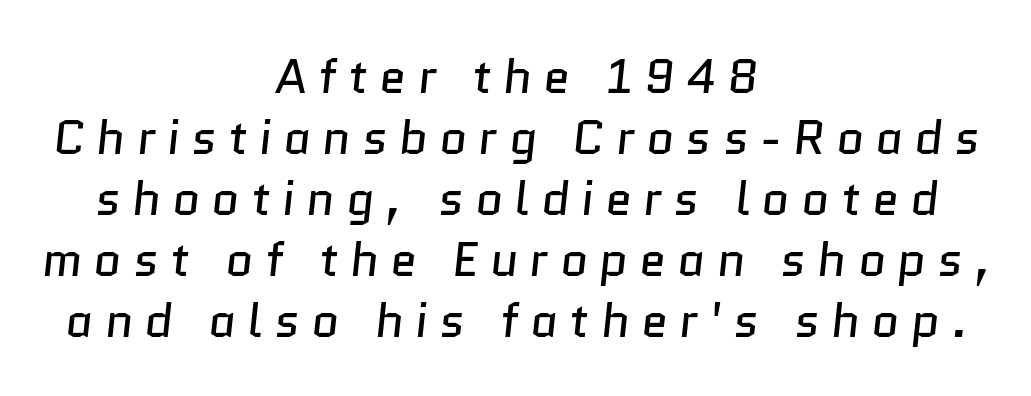
The image shows 48 px regular-weight sans-serif type; set centered, normal line spacing (1.27x), unusually wide letter spacing (+0.24 em), not underlined; low stroke contrast and a medium x-height.
